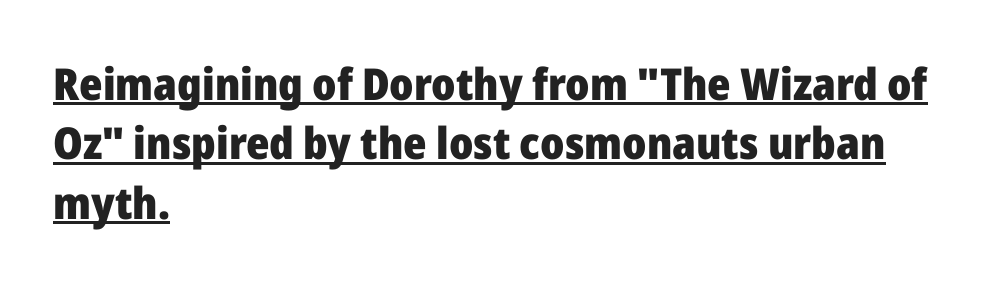
Q: Is the text bold? A: Yes.
Q: Is the text italic (slanted)? A: No, it is upright.
Q: Is the typeface a serif or a sans-serif typeface? A: Sans-serif.
Q: Is the text underlined? A: Yes.
Q: How is the paragraph aligned? A: Left-aligned.
Q: Is the spacing between letters normal or unusually wide? A: Normal.
Q: Is the spacing between lines tight, normal or loose? A: Normal.
Q: Width (condensed, normal, or wide)? A: Normal.
Q: Stroke contrast? A: Low.
Q: x-height? A: Medium.
Q: Monospaced? A: No.
